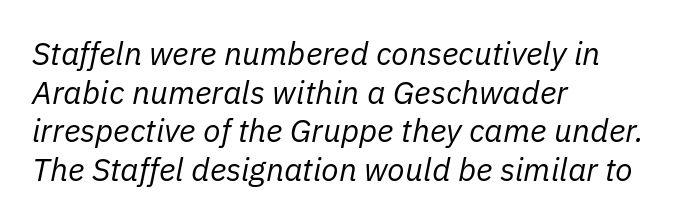
{"italic": "yes", "lean": "right", "slant_degrees": 11, "bold": "no", "weight": "regular", "width": "normal", "stroke_contrast": "low", "x_height": "medium", "monospaced": "no", "underline": "no", "align": "left", "line_spacing_ratio": 1.21, "letter_spacing": "normal", "letter_spacing_em": 0.0, "glyph_px": 32}
